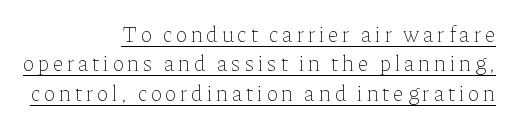
The image shows 22 px text type, upright; set right-aligned, normal line spacing (1.34x), underlined.
